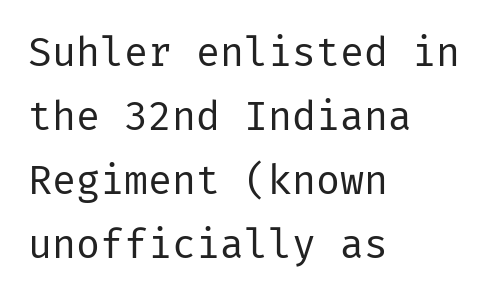
{"serif": "no", "italic": "no", "bold": "no", "weight": "regular", "width": "normal", "stroke_contrast": "low", "x_height": "medium", "underline": "no", "align": "left", "line_spacing": "normal", "line_spacing_ratio": 1.6, "letter_spacing": "normal", "letter_spacing_em": 0.0, "glyph_px": 40}
